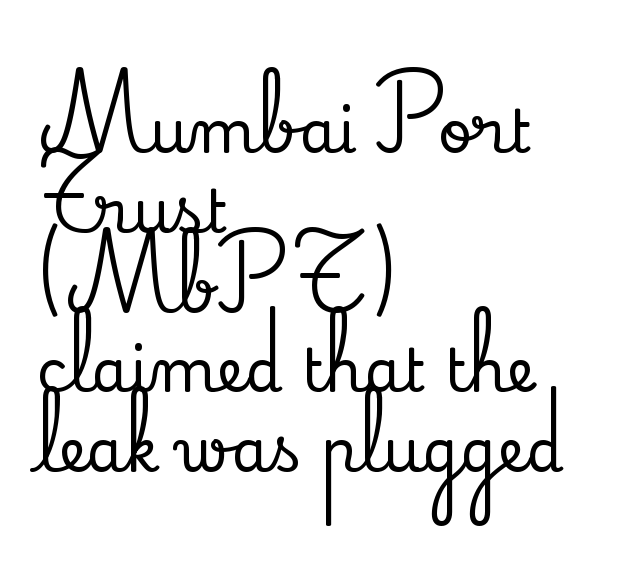
The image shows 60 px serif type, upright; set left-aligned, normal line spacing (1.33x), normal letter spacing, not underlined; low stroke contrast and a small x-height.
